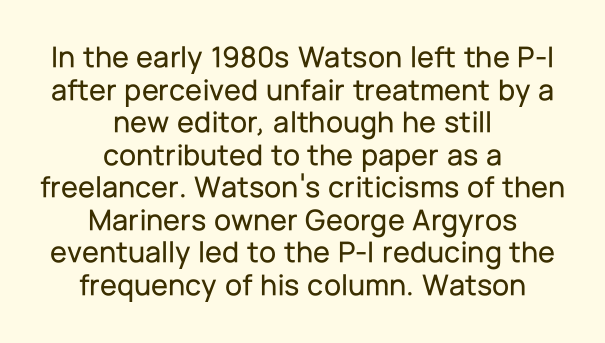
The image shows 31 px sans-serif type, upright; set centered, tight line spacing (1.05x), normal letter spacing, not underlined; low stroke contrast and a medium x-height.
